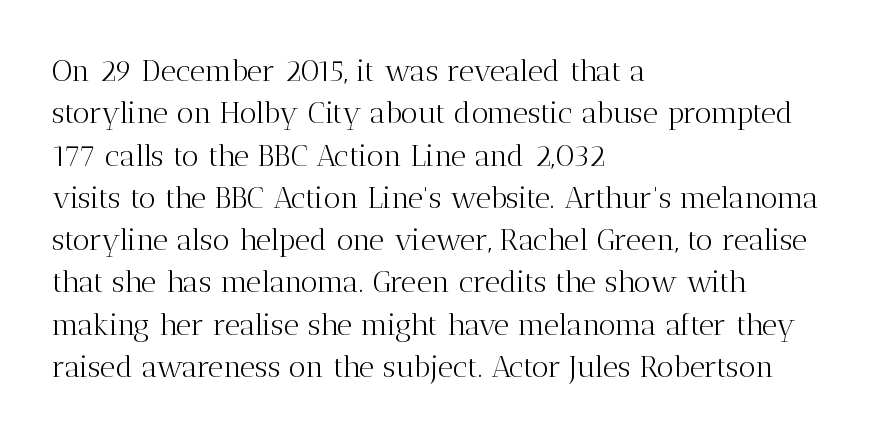
Do the characters align in a grid? No, the font is proportional. Lines of text with bare space underneath. Are there feet on the stems? There are — it's a serif. Look at the tracking — it's just the regular setting, nothing added. This is not heavy type; no bold has been used. Every row of glyphs begins at an identical x-position on the left.
